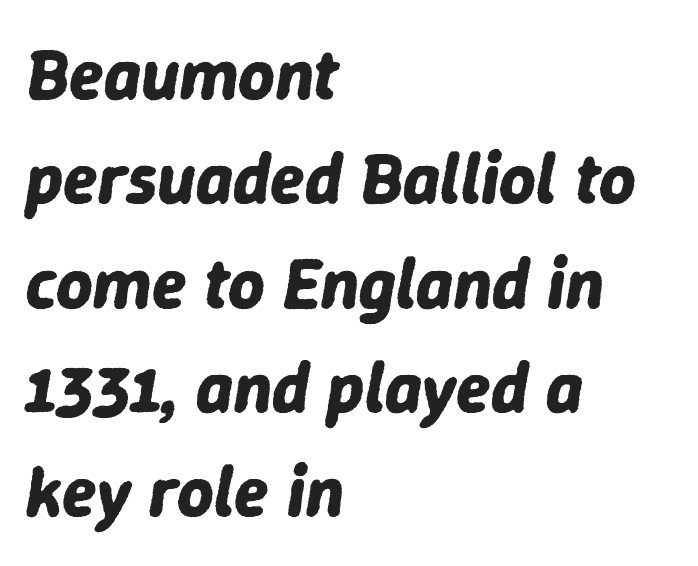
The image shows 71 px bold type, italic (leaning right); set left-aligned, normal line spacing (1.47x), normal letter spacing, not underlined; low stroke contrast and a medium x-height.
